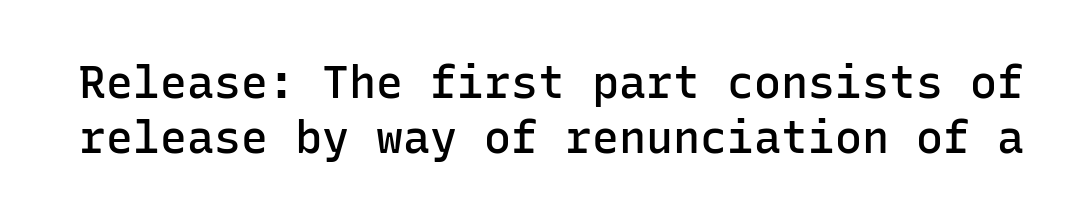
{"serif": "no", "italic": "no", "bold": "semi", "weight": "semibold", "width": "normal", "stroke_contrast": "low", "x_height": "medium", "monospaced": "yes", "underline": "no", "line_spacing_ratio": 1.22, "letter_spacing": "normal", "letter_spacing_em": 0.0, "glyph_px": 45}
